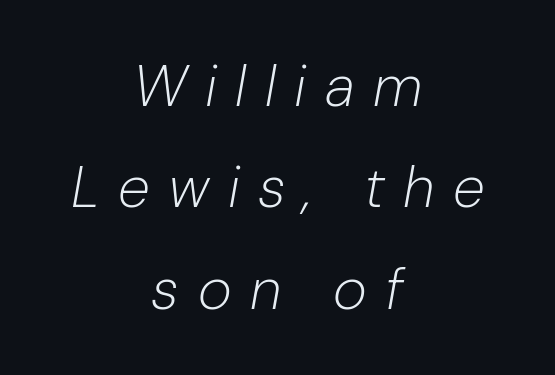
The image shows 58 px light type, italic (leaning right); set centered, line spacing 1.75x, unusually wide letter spacing (+0.32 em), not underlined; low stroke contrast and a medium x-height.
